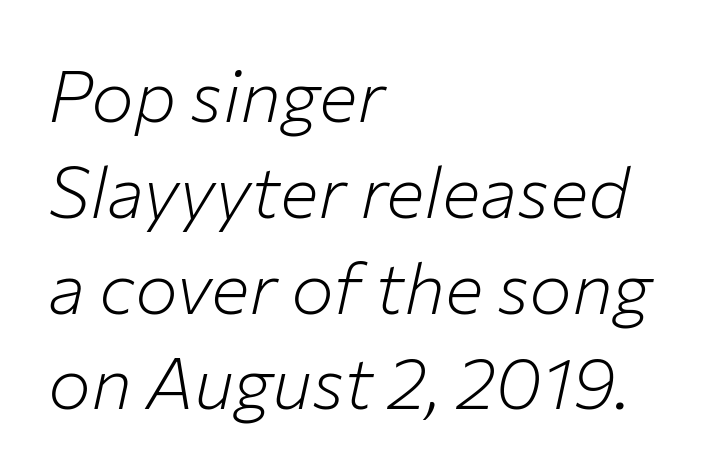
The image shows 72 px light type, italic (leaning right); set left-aligned, normal line spacing (1.33x), normal letter spacing, not underlined; low stroke contrast and a medium x-height.
